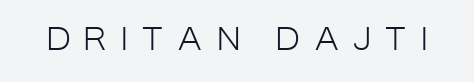
Q: Is the text bold? A: No.
Q: Is the text italic (slanted)? A: No, it is upright.
Q: Is the typeface a serif or a sans-serif typeface? A: Sans-serif.
Q: Is the text underlined? A: No.
Q: Is the spacing between letters normal or unusually wide? A: Unusually wide.
Q: Width (condensed, normal, or wide)? A: Condensed.
Q: Stroke contrast? A: Low.
Q: x-height? A: Large.
Q: Monospaced? A: No.
